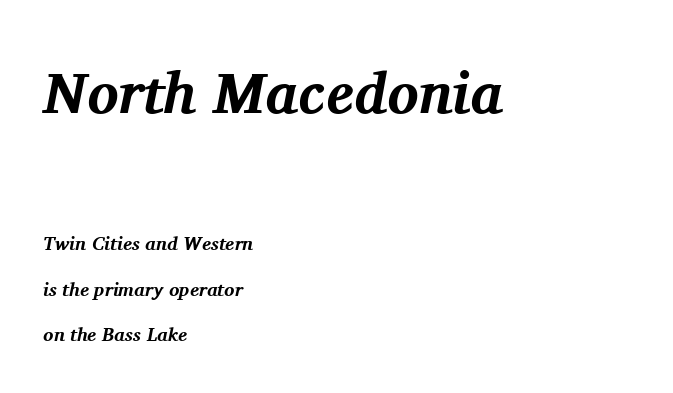
{"serif": "yes", "italic": "yes", "lean": "right", "slant_degrees": 11, "bold": "yes", "weight": "bold", "width": "normal", "stroke_contrast": "medium", "x_height": "medium", "monospaced": "no", "underline": "no", "align": "left", "line_spacing": "loose", "line_spacing_ratio": 2.38, "letter_spacing": "normal", "letter_spacing_em": 0.0, "larger_block": "first", "size_ratio": 3.05, "glyph_px": 58}
